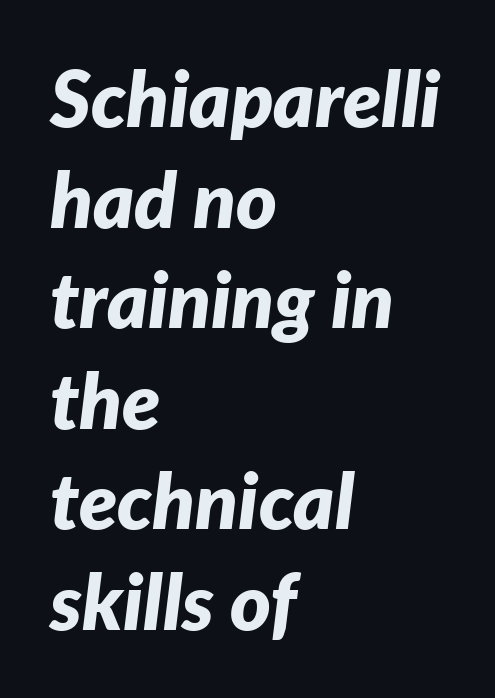
Q: Is the text bold? A: Yes.
Q: Is the text italic (slanted)? A: Yes, it leans right by about 7 degrees.
Q: Is the text underlined? A: No.
Q: How is the paragraph aligned? A: Left-aligned.
Q: Is the spacing between letters normal or unusually wide? A: Normal.
Q: Is the spacing between lines tight, normal or loose? A: Normal.
Q: Width (condensed, normal, or wide)? A: Normal.
Q: Stroke contrast? A: Low.
Q: x-height? A: Medium.
Q: Monospaced? A: No.
